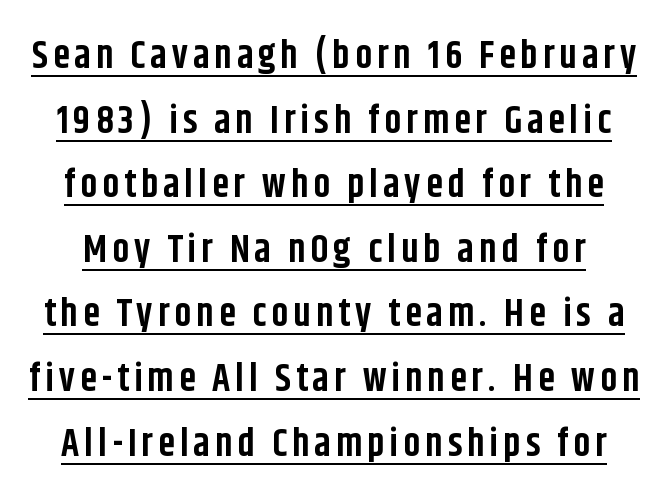
{"serif": "no", "italic": "no", "bold": "yes", "weight": "bold", "width": "condensed", "stroke_contrast": "low", "x_height": "large", "monospaced": "no", "underline": "yes", "line_spacing": "normal", "line_spacing_ratio": 1.7, "glyph_px": 38}
